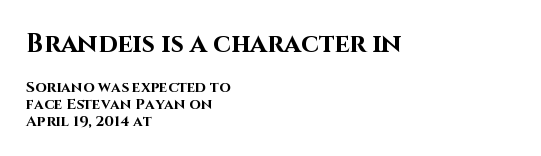
{"italic": "no", "bold": "yes", "underline": "no", "align": "left", "line_spacing": "tight", "line_spacing_ratio": 1.15, "letter_spacing": "normal", "letter_spacing_em": 0.0, "larger_block": "first", "size_ratio": 1.73, "glyph_px": 26}
